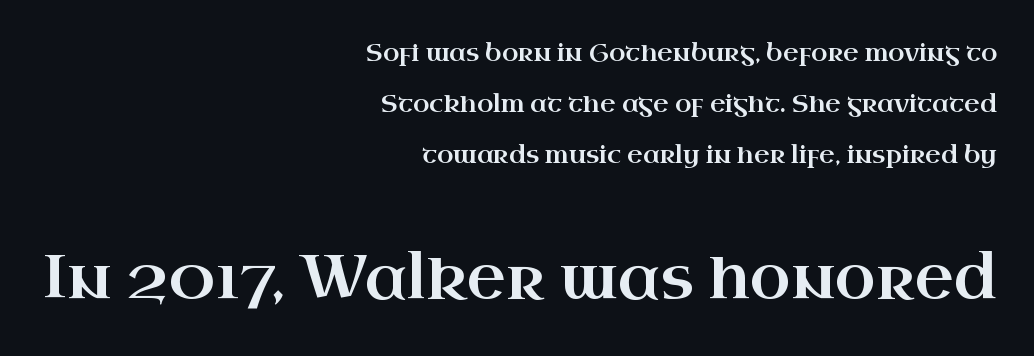
The image shows 60 px wide serif type, upright; set right-aligned, loose line spacing (2.13x), normal letter spacing, not underlined; the second (bottom) block is 2.5x larger; high stroke contrast and a small x-height.
